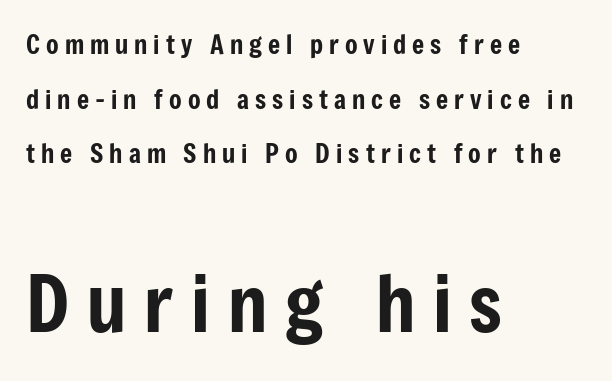
Q: Is the text italic (slanted)? A: No, it is upright.
Q: Is the typeface a serif or a sans-serif typeface? A: Sans-serif.
Q: Is the text underlined? A: No.
Q: How is the paragraph aligned? A: Left-aligned.
Q: Is the spacing between letters normal or unusually wide? A: Unusually wide.
Q: Is the spacing between lines tight, normal or loose? A: Loose.
Q: Which block of text is set in a larger size, the first (top) or the second (bottom)? A: The second (bottom) one.
Q: Width (condensed, normal, or wide)? A: Condensed.
Q: Stroke contrast? A: Low.
Q: x-height? A: Medium.
Q: Monospaced? A: No.
